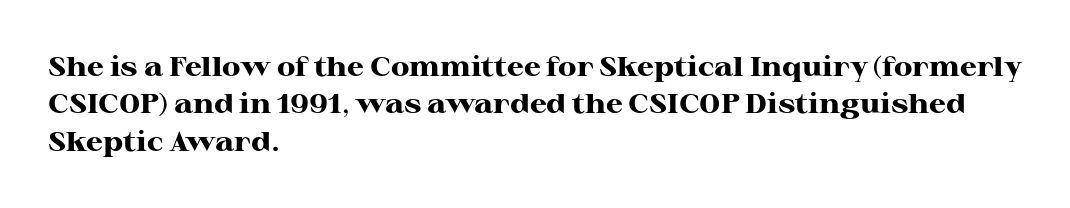
{"italic": "no", "bold": "yes", "underline": "no", "align": "left", "line_spacing": "normal", "line_spacing_ratio": 1.38, "letter_spacing": "normal", "letter_spacing_em": 0.0, "glyph_px": 27}
